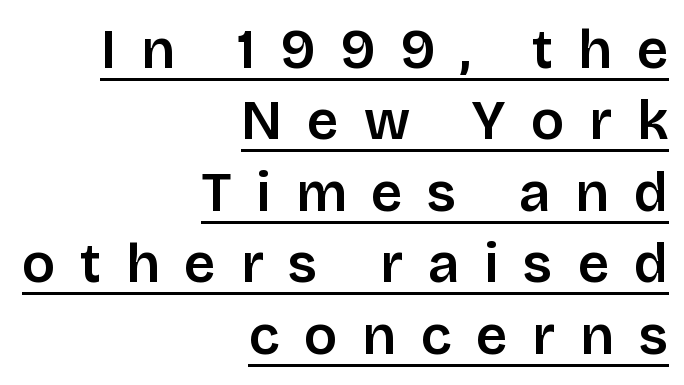
The image shows 55 px sans-serif type, upright; set right-aligned, normal line spacing (1.3x), unusually wide letter spacing (+0.45 em), underlined; low stroke contrast and a large x-height.
